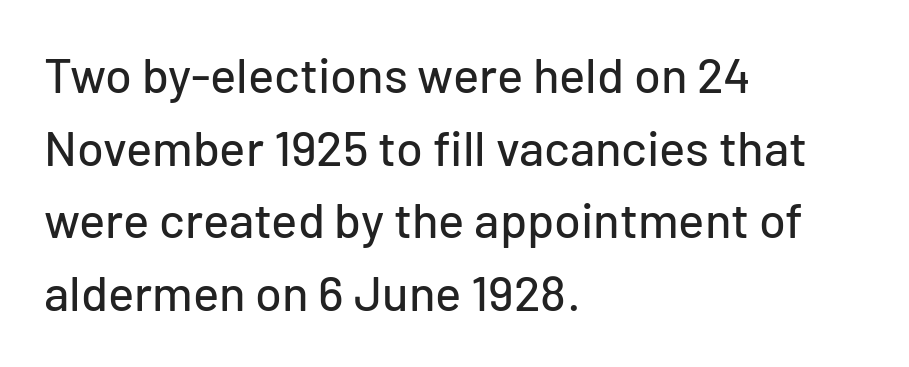
{"serif": "no", "italic": "no", "width": "normal", "stroke_contrast": "low", "x_height": "medium", "monospaced": "no", "underline": "no", "align": "left", "line_spacing": "normal", "line_spacing_ratio": 1.48, "letter_spacing": "normal", "letter_spacing_em": 0.0, "glyph_px": 49}
